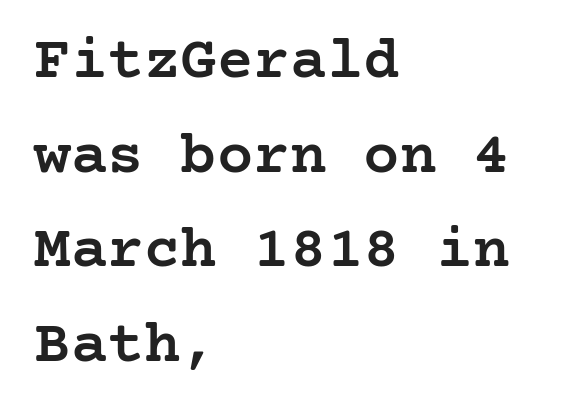
{"serif": "yes", "italic": "no", "bold": "semi", "weight": "semibold", "width": "normal", "stroke_contrast": "low", "x_height": "medium", "underline": "no", "align": "left", "line_spacing": "normal", "line_spacing_ratio": 1.55, "letter_spacing": "normal", "letter_spacing_em": 0.0, "glyph_px": 61}
